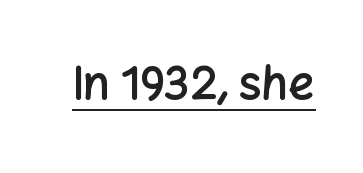
The image shows 46 px semibold sans-serif type, upright; set normal letter spacing, underlined; low stroke contrast and a medium x-height.
